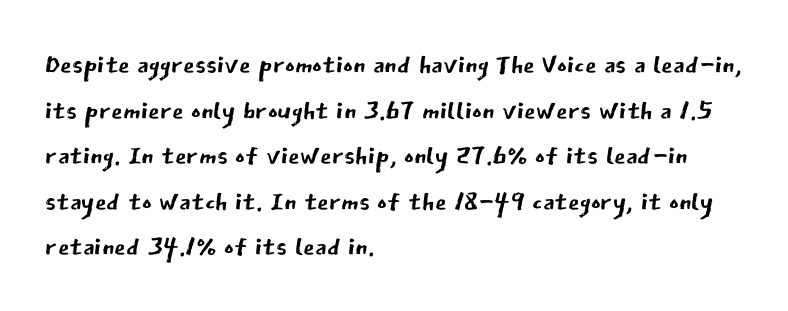
{"serif": "no", "italic": "no", "bold": "no", "weight": "regular", "width": "normal", "stroke_contrast": "low", "x_height": "medium", "monospaced": "no", "underline": "no", "align": "left", "line_spacing_ratio": 1.23, "letter_spacing": "normal", "letter_spacing_em": 0.0, "glyph_px": 37}
